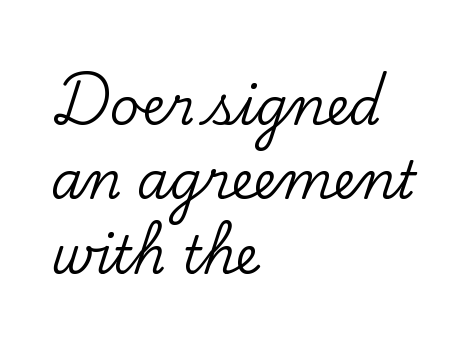
The image shows 51 px serif type; set left-aligned, normal line spacing (1.46x), normal letter spacing, not underlined; low stroke contrast and a small x-height.
